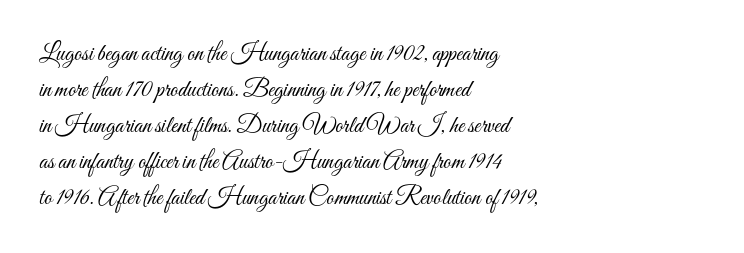
The image shows 24 px text type; set left-aligned, normal line spacing (1.5x), normal letter spacing, not underlined.
